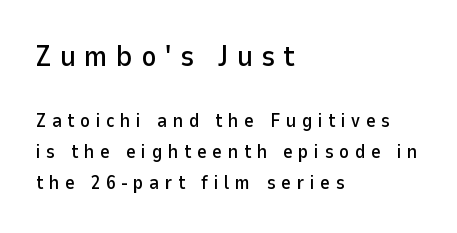
{"serif": "no", "italic": "no", "width": "normal", "stroke_contrast": "low", "x_height": "medium", "monospaced": "no", "underline": "no", "align": "left", "line_spacing": "normal", "line_spacing_ratio": 1.64, "letter_spacing": "wide", "letter_spacing_em": 0.29, "larger_block": "first", "size_ratio": 1.53, "glyph_px": 29}
